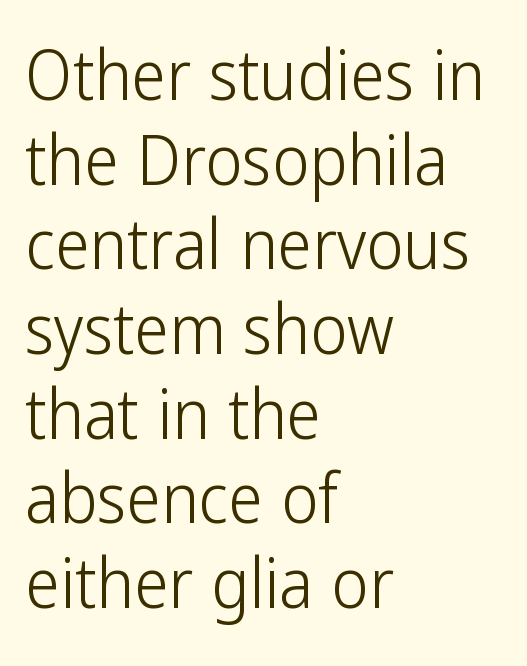
Q: Is the text bold? A: No.
Q: Is the text italic (slanted)? A: No, it is upright.
Q: Is the typeface a serif or a sans-serif typeface? A: Sans-serif.
Q: Is the text underlined? A: No.
Q: How is the paragraph aligned? A: Left-aligned.
Q: Is the spacing between letters normal or unusually wide? A: Normal.
Q: Width (condensed, normal, or wide)? A: Condensed.
Q: Stroke contrast? A: Low.
Q: x-height? A: Medium.
Q: Monospaced? A: No.
